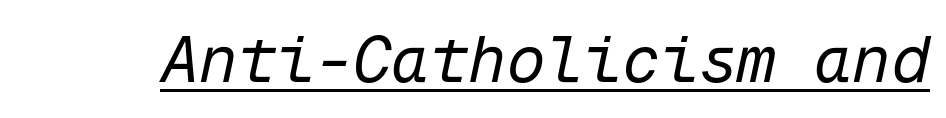
The image shows 64 px regular-weight type, italic (leaning right), monospaced; set normal letter spacing, underlined; low stroke contrast and a medium x-height.
